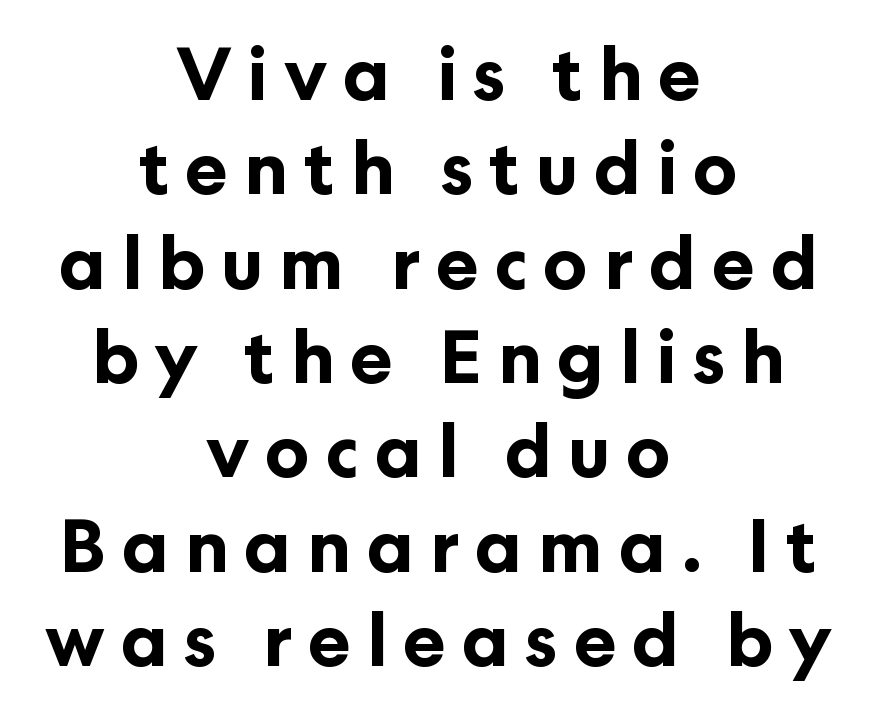
Q: Is the text bold? A: Yes.
Q: Is the text italic (slanted)? A: No, it is upright.
Q: Is the typeface a serif or a sans-serif typeface? A: Sans-serif.
Q: Is the text underlined? A: No.
Q: How is the paragraph aligned? A: Centered.
Q: Is the spacing between letters normal or unusually wide? A: Unusually wide.
Q: Is the spacing between lines tight, normal or loose? A: Normal.
Q: Width (condensed, normal, or wide)? A: Normal.
Q: Stroke contrast? A: Low.
Q: x-height? A: Medium.
Q: Monospaced? A: No.
